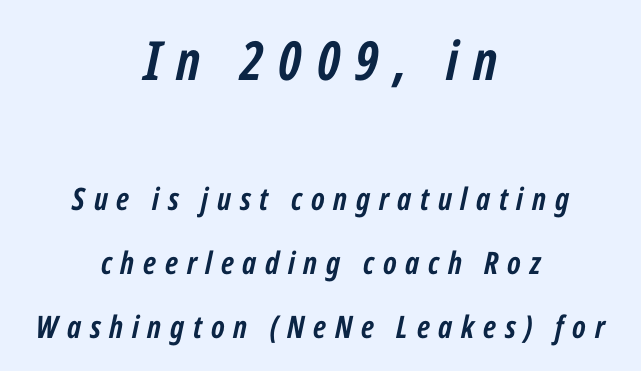
{"italic": "yes", "lean": "right", "slant_degrees": 12, "bold": "yes", "weight": "semibold", "width": "condensed", "stroke_contrast": "low", "x_height": "medium", "monospaced": "no", "underline": "no", "align": "center", "line_spacing": "loose", "line_spacing_ratio": 2.06, "letter_spacing": "wide", "letter_spacing_em": 0.28, "larger_block": "first", "size_ratio": 1.74, "glyph_px": 54}
